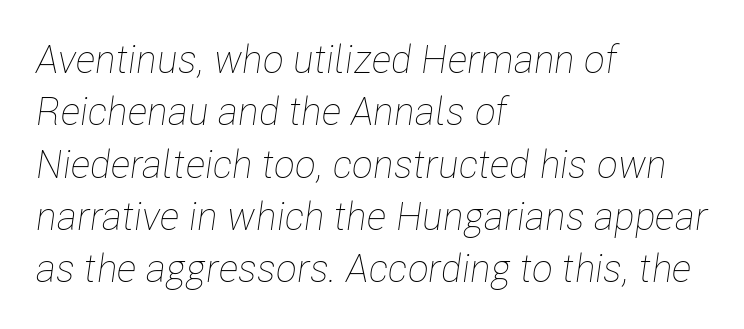
Q: Is the text bold? A: No.
Q: Is the text italic (slanted)? A: Yes, it leans right by about 8 degrees.
Q: Is the text underlined? A: No.
Q: How is the paragraph aligned? A: Left-aligned.
Q: Is the spacing between letters normal or unusually wide? A: Normal.
Q: Is the spacing between lines tight, normal or loose? A: Normal.
Q: Width (condensed, normal, or wide)? A: Condensed.
Q: Stroke contrast? A: Low.
Q: x-height? A: Medium.
Q: Monospaced? A: No.
